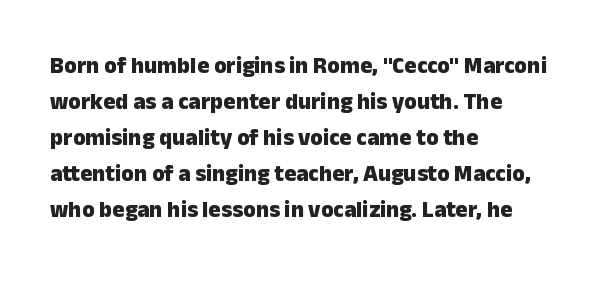
Q: Is the text bold? A: Yes.
Q: Is the text italic (slanted)? A: No, it is upright.
Q: Is the text underlined? A: No.
Q: How is the paragraph aligned? A: Left-aligned.
Q: Is the spacing between letters normal or unusually wide? A: Normal.
Q: Is the spacing between lines tight, normal or loose? A: Normal.
